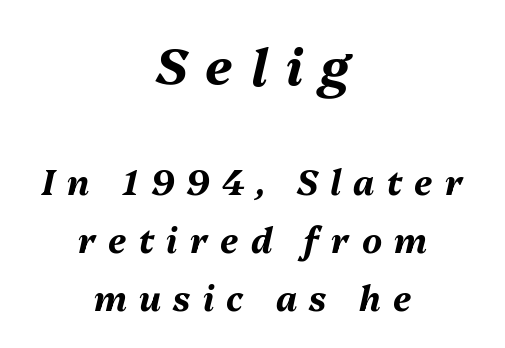
{"italic": "yes", "lean": "right", "slant_degrees": 13, "bold": "yes", "weight": "bold", "width": "normal", "stroke_contrast": "medium", "x_height": "medium", "monospaced": "no", "underline": "no", "align": "center", "line_spacing_ratio": 1.72, "letter_spacing": "wide", "letter_spacing_em": 0.36, "larger_block": "first", "size_ratio": 1.5, "glyph_px": 51}
